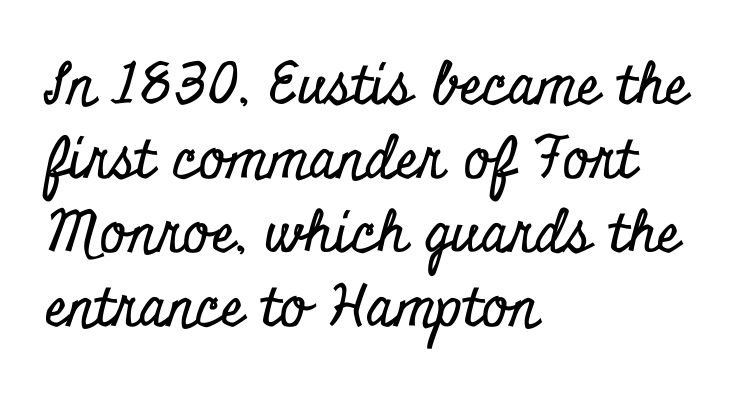
Q: Is the text italic (slanted)? A: Yes.
Q: Is the typeface a serif or a sans-serif typeface? A: Serif.
Q: Is the text underlined? A: No.
Q: How is the paragraph aligned? A: Left-aligned.
Q: Is the spacing between letters normal or unusually wide? A: Normal.
Q: Is the spacing between lines tight, normal or loose? A: Normal.
Q: Width (condensed, normal, or wide)? A: Condensed.
Q: Stroke contrast? A: Low.
Q: x-height? A: Small.
Q: Monospaced? A: No.
